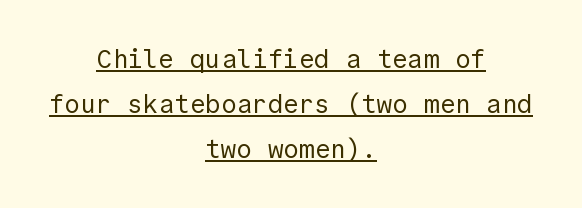
{"italic": "no", "bold": "no", "underline": "yes", "align": "center", "line_spacing_ratio": 1.73, "letter_spacing": "normal", "letter_spacing_em": 0.0, "glyph_px": 26}
